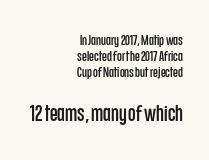
{"italic": "no", "underline": "no", "align": "right", "line_spacing": "tight", "line_spacing_ratio": 1.15, "letter_spacing": "normal", "letter_spacing_em": 0.0, "larger_block": "second", "size_ratio": 1.57, "glyph_px": 22}
